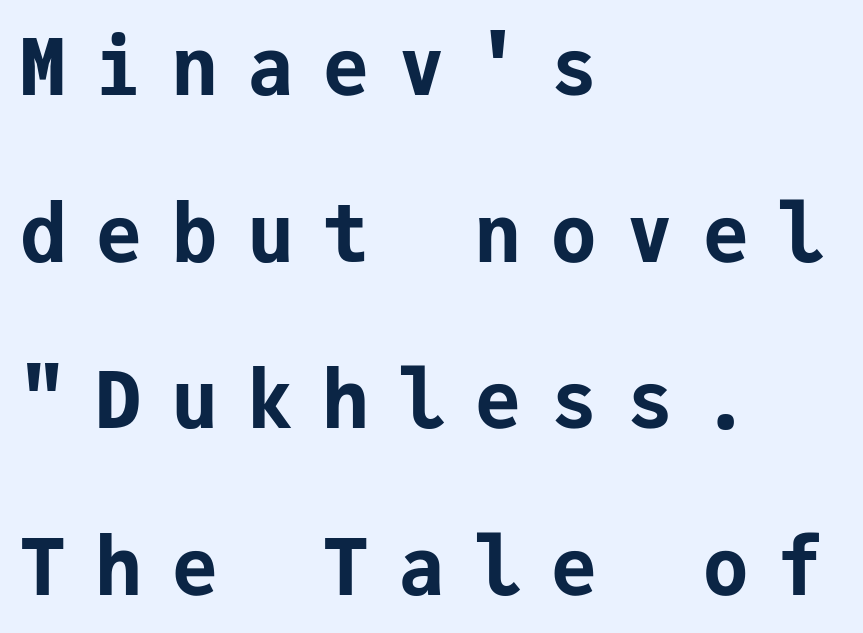
{"serif": "no", "italic": "no", "bold": "yes", "weight": "bold", "width": "normal", "stroke_contrast": "low", "x_height": "medium", "monospaced": "yes", "underline": "no", "align": "left", "line_spacing": "loose", "line_spacing_ratio": 2.11, "letter_spacing": "wide", "letter_spacing_em": 0.36, "glyph_px": 79}
